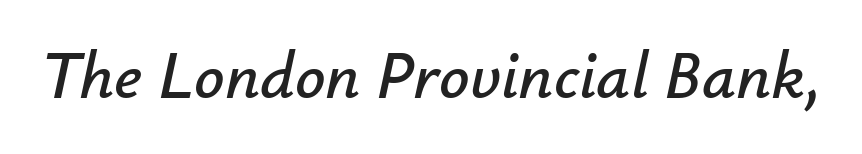
Notice how the stems are inclined rather than vertical — that's the hallmark of italics. Only glyphs here, with clear space below each row. A typesetter would call this proportional, since set widths differ per character. Is the letter spacing exaggerated? No — it looks like the ordinary default.
